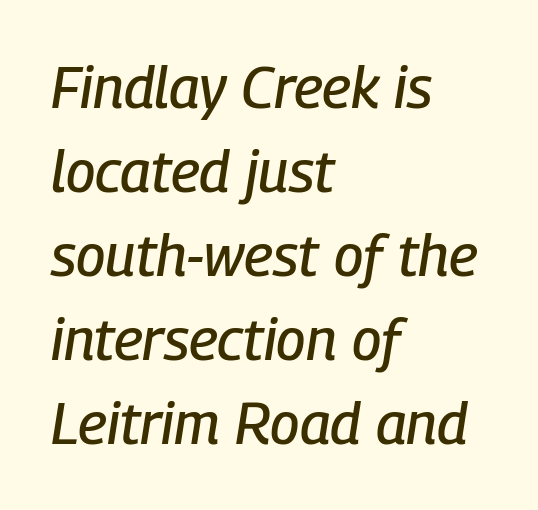
Q: Is the text italic (slanted)? A: Yes, it leans right by about 9 degrees.
Q: Is the text underlined? A: No.
Q: How is the paragraph aligned? A: Left-aligned.
Q: Is the spacing between letters normal or unusually wide? A: Normal.
Q: Is the spacing between lines tight, normal or loose? A: Normal.
Q: Width (condensed, normal, or wide)? A: Condensed.
Q: Stroke contrast? A: Low.
Q: x-height? A: Medium.
Q: Monospaced? A: No.
